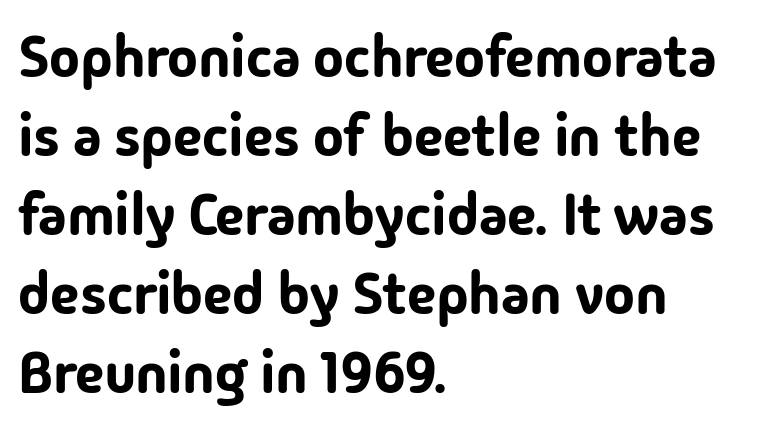
Q: Is the text italic (slanted)? A: No, it is upright.
Q: Is the typeface a serif or a sans-serif typeface? A: Sans-serif.
Q: Is the text underlined? A: No.
Q: How is the paragraph aligned? A: Left-aligned.
Q: Is the spacing between letters normal or unusually wide? A: Normal.
Q: Is the spacing between lines tight, normal or loose? A: Normal.
Q: Width (condensed, normal, or wide)? A: Normal.
Q: Stroke contrast? A: Low.
Q: x-height? A: Medium.
Q: Monospaced? A: No.
